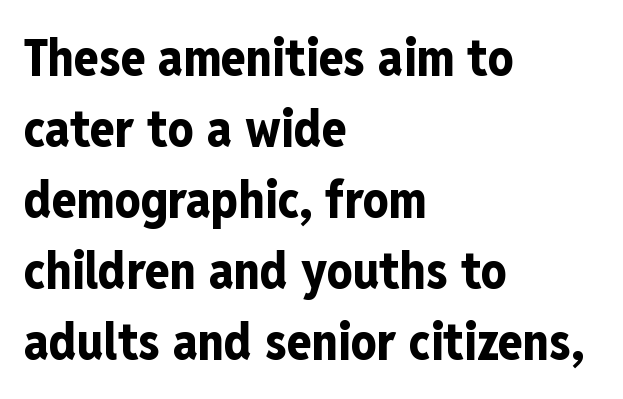
Q: Is the text bold? A: Yes.
Q: Is the text italic (slanted)? A: No, it is upright.
Q: Is the typeface a serif or a sans-serif typeface? A: Sans-serif.
Q: Is the text underlined? A: No.
Q: How is the paragraph aligned? A: Left-aligned.
Q: Is the spacing between letters normal or unusually wide? A: Normal.
Q: Is the spacing between lines tight, normal or loose? A: Normal.
Q: Width (condensed, normal, or wide)? A: Condensed.
Q: Stroke contrast? A: Low.
Q: x-height? A: Medium.
Q: Monospaced? A: No.
